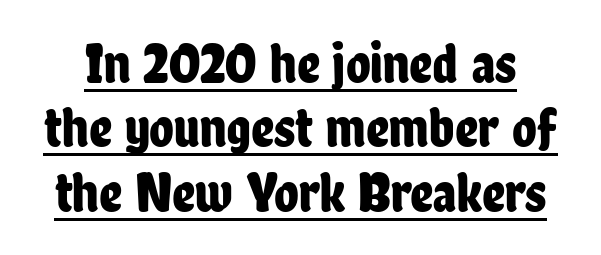
{"serif": "no", "italic": "no", "width": "condensed", "stroke_contrast": "low", "x_height": "medium", "monospaced": "no", "underline": "yes", "line_spacing": "tight", "line_spacing_ratio": 1.13, "letter_spacing": "normal", "letter_spacing_em": 0.0, "glyph_px": 57}
